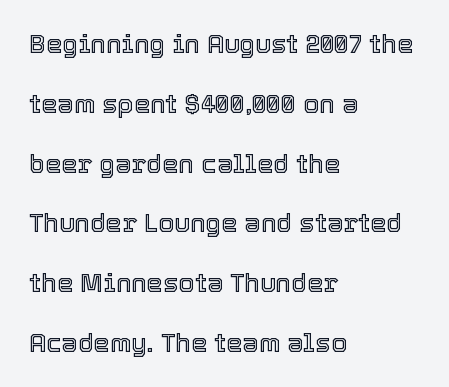
{"italic": "no", "underline": "no", "align": "left", "line_spacing": "loose", "line_spacing_ratio": 2.3, "letter_spacing": "normal", "letter_spacing_em": 0.0, "glyph_px": 26}
